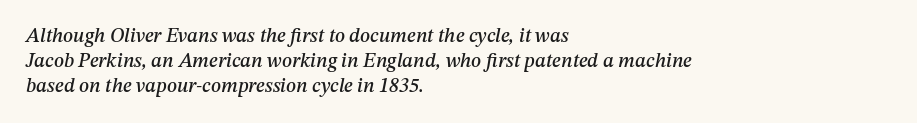
The image shows 20 px text type, italic (leaning right); set left-aligned, line spacing 1.24x, normal letter spacing, not underlined.
